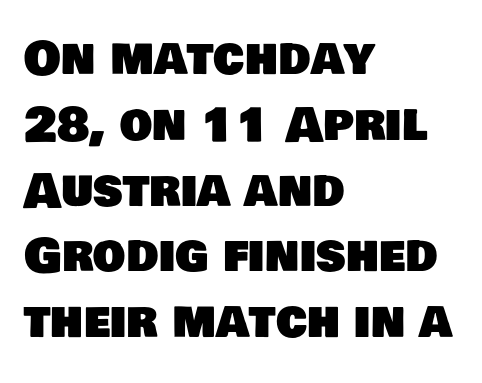
The image shows 46 px sans-serif type; set left-aligned, normal line spacing (1.43x), normal letter spacing, not underlined; low stroke contrast and a large x-height.
